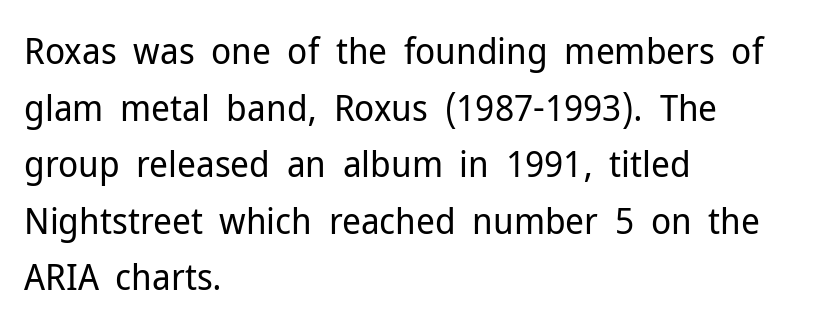
The image shows 37 px regular-weight sans-serif type, upright; set left-aligned, normal line spacing (1.53x), normal letter spacing, not underlined; low stroke contrast and a medium x-height.
